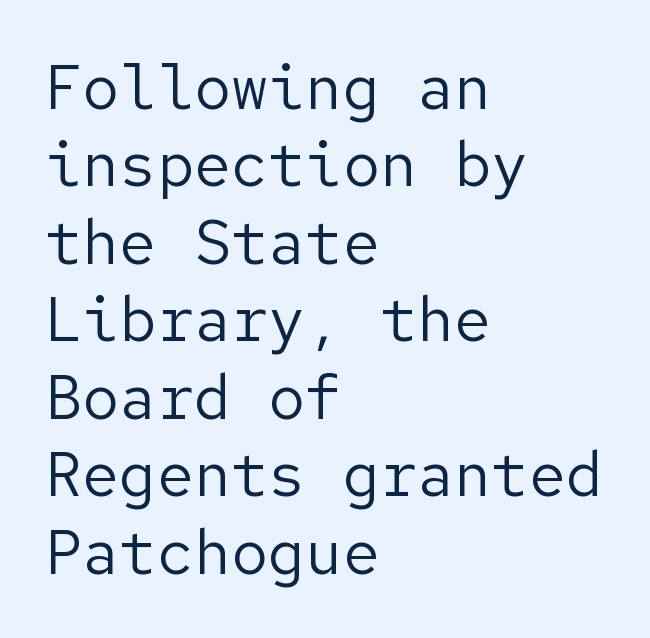
{"serif": "no", "italic": "no", "bold": "no", "weight": "regular", "width": "normal", "stroke_contrast": "low", "x_height": "medium", "underline": "no", "align": "left", "line_spacing": "normal", "line_spacing_ratio": 1.25, "letter_spacing": "normal", "letter_spacing_em": 0.0, "glyph_px": 62}
